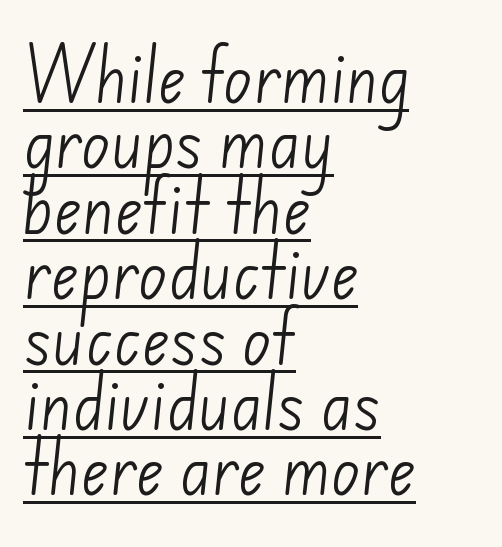
The image shows 60 px light sans-serif type; set left-aligned, tight line spacing (1.09x), normal letter spacing, underlined; low stroke contrast and a small x-height.
